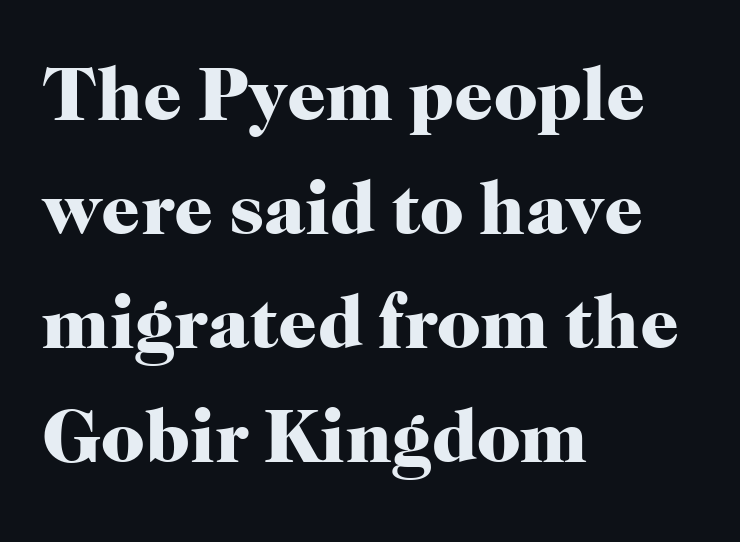
The leading is moderate, giving the passage an even texture. Old-style or modern, the face here clearly has serifs. The rendering keeps characters at their native spacing. The axis of the letterforms is exactly vertical. The face used here is proportionally spaced, like ordinary book or web type. Emphasis by weight is at full strength: bold.
